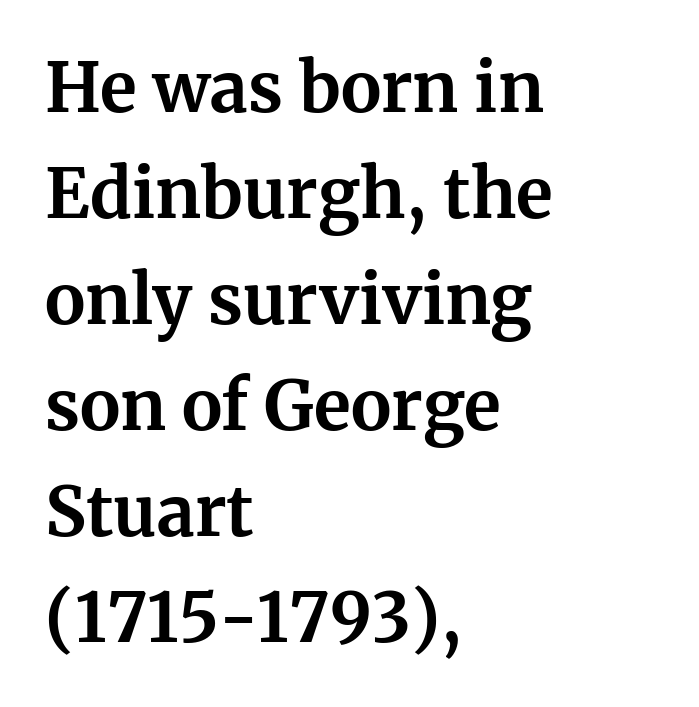
Q: Is the text bold? A: Yes.
Q: Is the text italic (slanted)? A: No, it is upright.
Q: Is the typeface a serif or a sans-serif typeface? A: Serif.
Q: Is the text underlined? A: No.
Q: How is the paragraph aligned? A: Left-aligned.
Q: Is the spacing between letters normal or unusually wide? A: Normal.
Q: Is the spacing between lines tight, normal or loose? A: Normal.
Q: Width (condensed, normal, or wide)? A: Normal.
Q: Stroke contrast? A: Medium.
Q: x-height? A: Medium.
Q: Monospaced? A: No.
